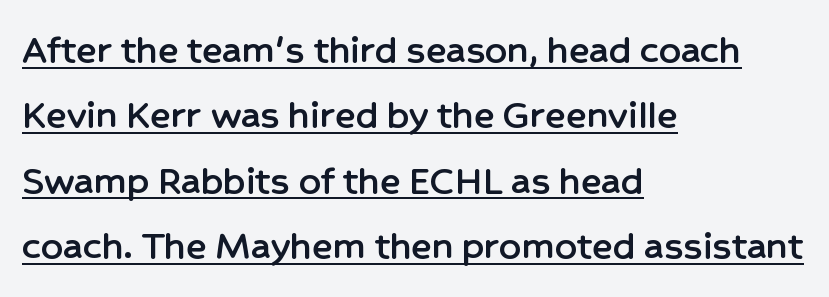
The image shows 43 px sans-serif type, upright; set left-aligned, normal line spacing (1.52x), normal letter spacing, underlined; low stroke contrast and a medium x-height.
